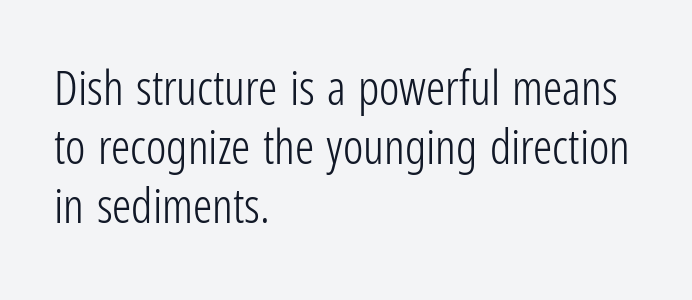
Q: Is the text bold? A: No.
Q: Is the text italic (slanted)? A: No, it is upright.
Q: Is the typeface a serif or a sans-serif typeface? A: Sans-serif.
Q: Is the text underlined? A: No.
Q: How is the paragraph aligned? A: Left-aligned.
Q: Is the spacing between letters normal or unusually wide? A: Normal.
Q: Width (condensed, normal, or wide)? A: Condensed.
Q: Stroke contrast? A: Low.
Q: x-height? A: Medium.
Q: Monospaced? A: No.
